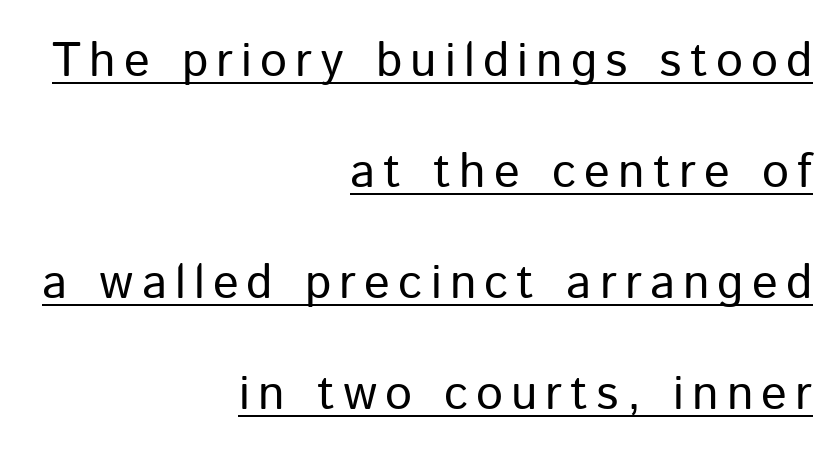
{"serif": "no", "italic": "no", "bold": "no", "weight": "regular", "width": "normal", "stroke_contrast": "low", "x_height": "medium", "monospaced": "no", "underline": "yes", "align": "right", "line_spacing": "loose", "line_spacing_ratio": 2.31, "glyph_px": 48}
